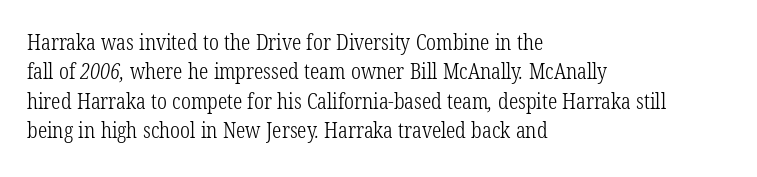
Q: Is the text bold? A: No.
Q: Is the text underlined? A: No.
Q: How is the paragraph aligned? A: Left-aligned.
Q: Is the spacing between letters normal or unusually wide? A: Normal.
Q: Is the spacing between lines tight, normal or loose? A: Normal.
